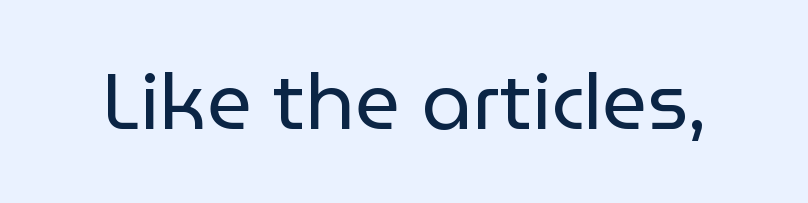
{"serif": "no", "italic": "no", "bold": "no", "weight": "regular", "width": "normal", "stroke_contrast": "low", "x_height": "medium", "monospaced": "no", "underline": "no", "letter_spacing": "normal", "letter_spacing_em": 0.0, "glyph_px": 79}
